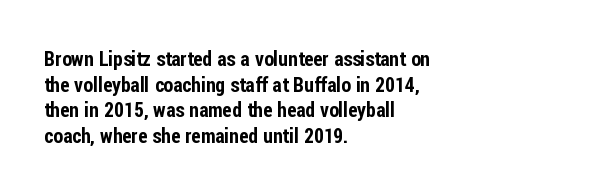
{"italic": "no", "underline": "no", "align": "left", "line_spacing": "normal", "line_spacing_ratio": 1.28, "letter_spacing": "normal", "letter_spacing_em": 0.0, "glyph_px": 20}
